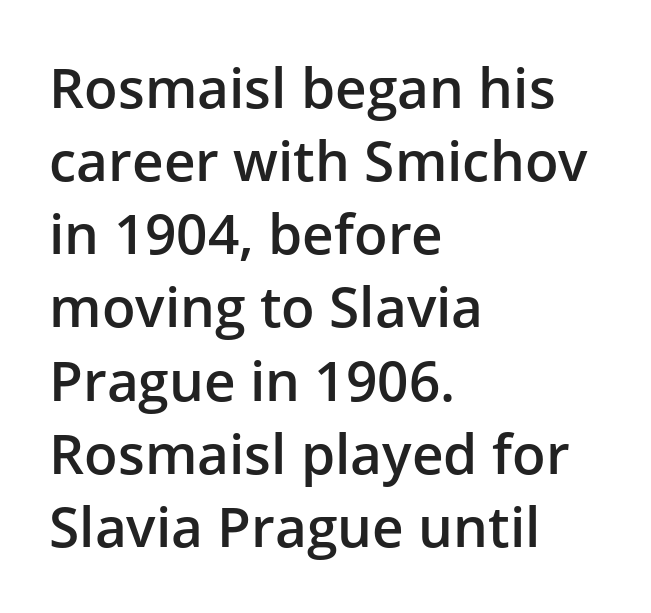
{"serif": "no", "italic": "no", "bold": "semi", "weight": "semibold", "width": "normal", "stroke_contrast": "low", "x_height": "medium", "monospaced": "no", "underline": "no", "align": "left", "line_spacing": "normal", "line_spacing_ratio": 1.33, "letter_spacing": "normal", "letter_spacing_em": 0.0, "glyph_px": 55}
